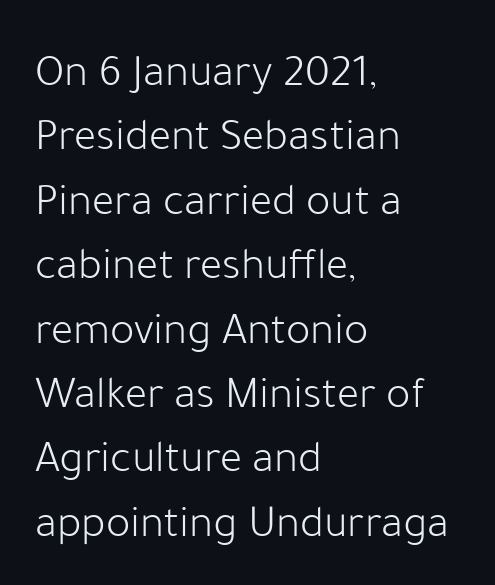
Stroke mass is kept to a normal reading level or below. Is the letter spacing exaggerated? No — it looks like the ordinary default. If you measured baseline to baseline, you'd find a middling distance. You could not count columns in this text — the font is proportionally spaced.
